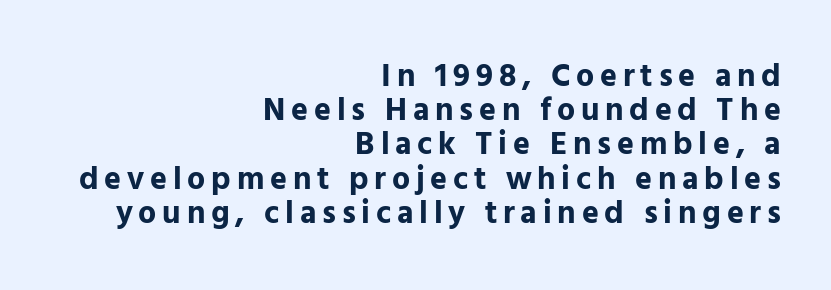
{"serif": "no", "italic": "no", "bold": "yes", "weight": "bold", "width": "normal", "stroke_contrast": "low", "x_height": "medium", "monospaced": "no", "underline": "no", "align": "right", "line_spacing": "tight", "line_spacing_ratio": 1.07, "glyph_px": 32}
